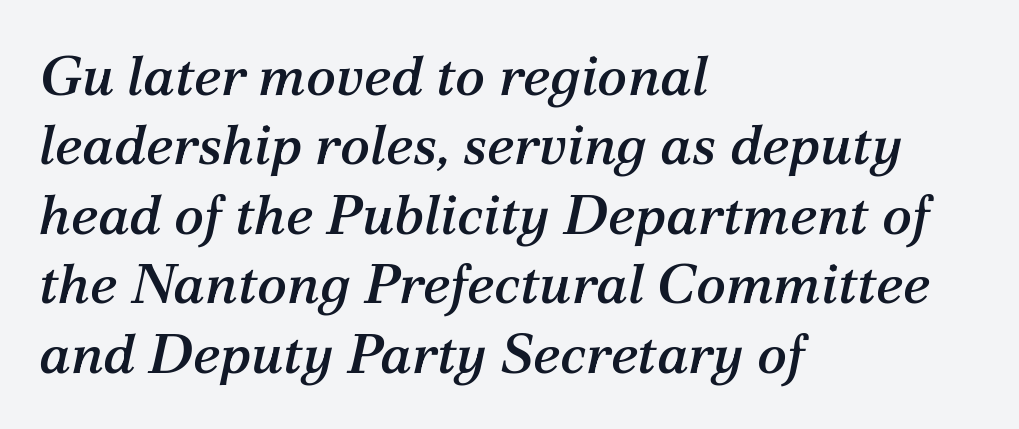
The image shows 56 px serif type, italic (leaning right); set left-aligned, line spacing 1.24x, normal letter spacing, not underlined; medium stroke contrast and a medium x-height.
